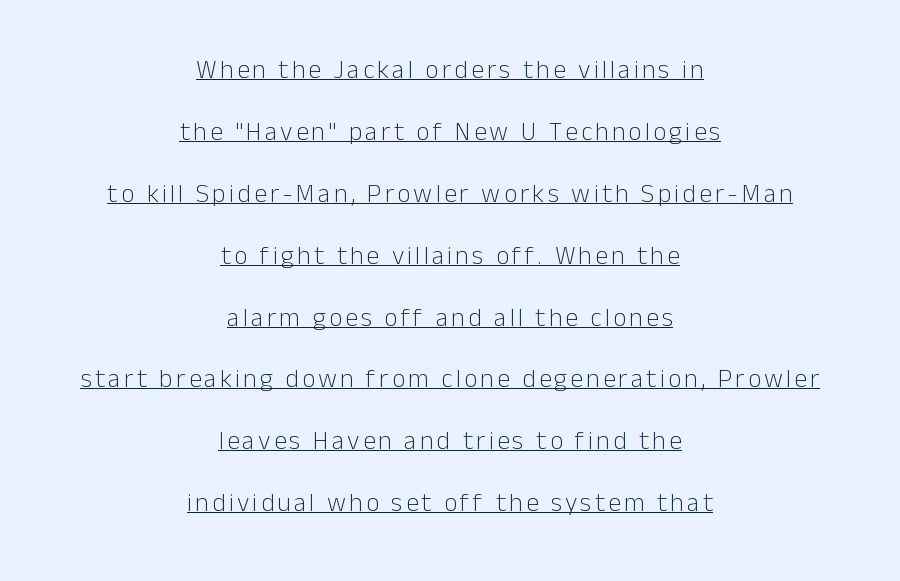
{"italic": "no", "bold": "no", "underline": "yes", "align": "center", "line_spacing": "loose", "line_spacing_ratio": 2.38, "glyph_px": 26}
